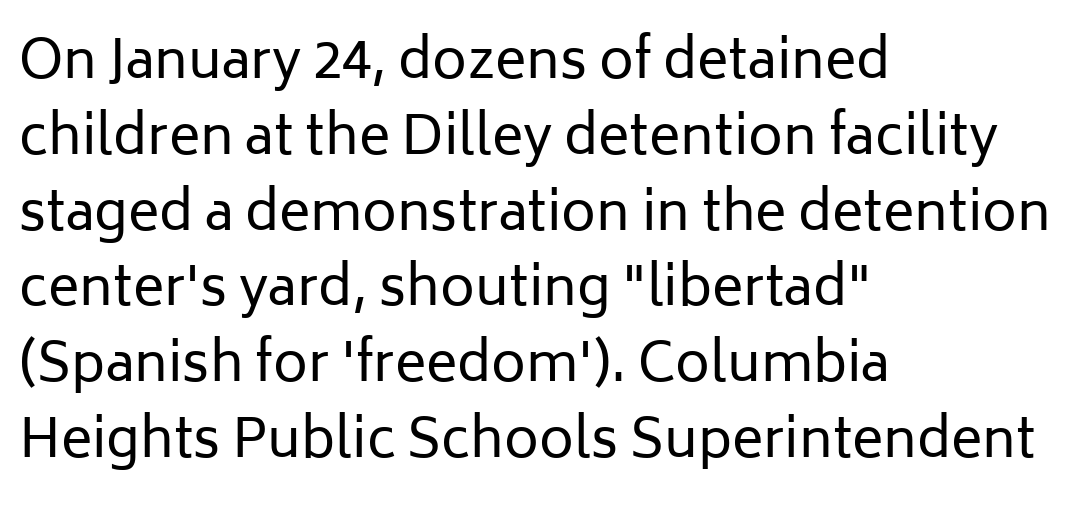
The axis of the letterforms is exactly vertical. Words appear dense and cohesive because spacing is normal. Nobody drew a line under any word here. You could not count columns in this text — the font is proportionally spaced. Check where the strokes stop: nothing finishes them off — pure sans.
